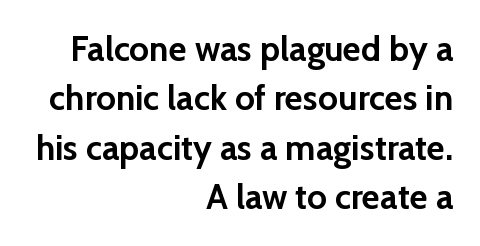
Q: Is the text bold? A: Yes.
Q: Is the text italic (slanted)? A: No, it is upright.
Q: Is the typeface a serif or a sans-serif typeface? A: Sans-serif.
Q: Is the text underlined? A: No.
Q: How is the paragraph aligned? A: Right-aligned.
Q: Is the spacing between letters normal or unusually wide? A: Normal.
Q: Is the spacing between lines tight, normal or loose? A: Normal.
Q: Width (condensed, normal, or wide)? A: Normal.
Q: Stroke contrast? A: Low.
Q: x-height? A: Medium.
Q: Monospaced? A: No.
